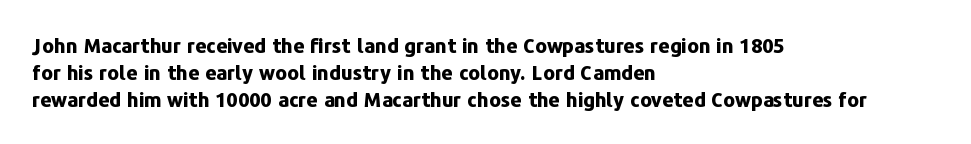
The font's upright variant was chosen for this text. Notice how the passage keeps a crisp vertical edge on the left only. Honestly, the row spacing looks completely unremarkable. Bare-footed words on every line.
